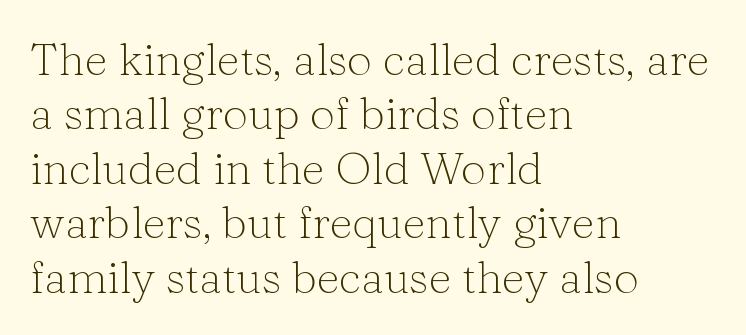
{"serif": "yes", "italic": "no", "bold": "no", "weight": "light", "width": "normal", "stroke_contrast": "low", "x_height": "medium", "monospaced": "no", "underline": "no", "align": "left", "line_spacing_ratio": 1.21, "letter_spacing": "normal", "letter_spacing_em": 0.0, "glyph_px": 45}
